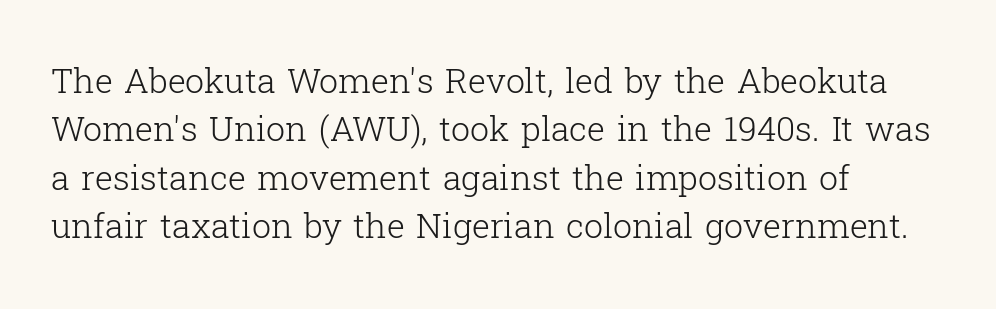
The specimen omits any rule beneath the text block's lines. This sample uses plain, unmodified letter spacing. Each letter keeps its own natural width here, so spacing adapts to shape. The passage shown is not bold in any degree. Reading down the block, your eye returns to a fixed left position each line. Regarding serifs, this sample has them.
